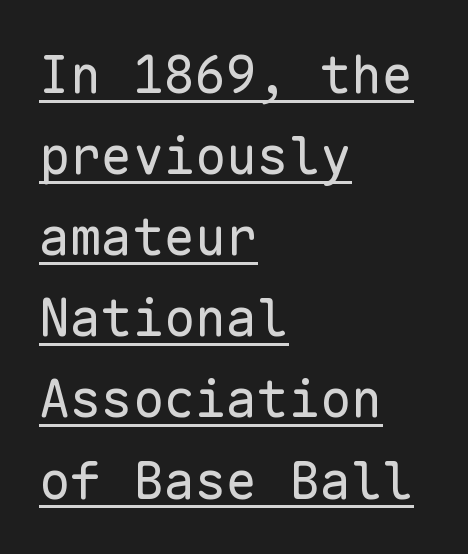
{"serif": "no", "italic": "no", "bold": "no", "weight": "regular", "width": "normal", "stroke_contrast": "low", "x_height": "medium", "monospaced": "yes", "underline": "yes", "align": "left", "line_spacing": "normal", "line_spacing_ratio": 1.56, "letter_spacing": "normal", "letter_spacing_em": 0.0, "glyph_px": 52}
